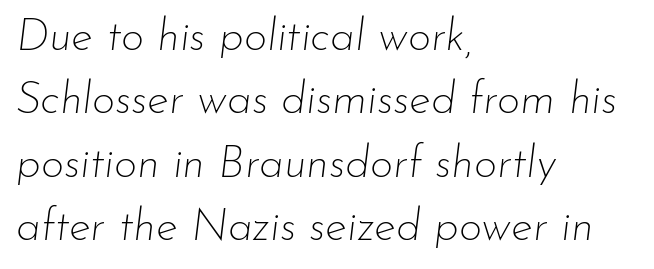
Q: Is the text bold? A: No.
Q: Is the text italic (slanted)? A: Yes, it leans right by about 7 degrees.
Q: Is the text underlined? A: No.
Q: How is the paragraph aligned? A: Left-aligned.
Q: Is the spacing between letters normal or unusually wide? A: Normal.
Q: Is the spacing between lines tight, normal or loose? A: Normal.
Q: Width (condensed, normal, or wide)? A: Normal.
Q: Stroke contrast? A: Low.
Q: x-height? A: Small.
Q: Monospaced? A: No.
